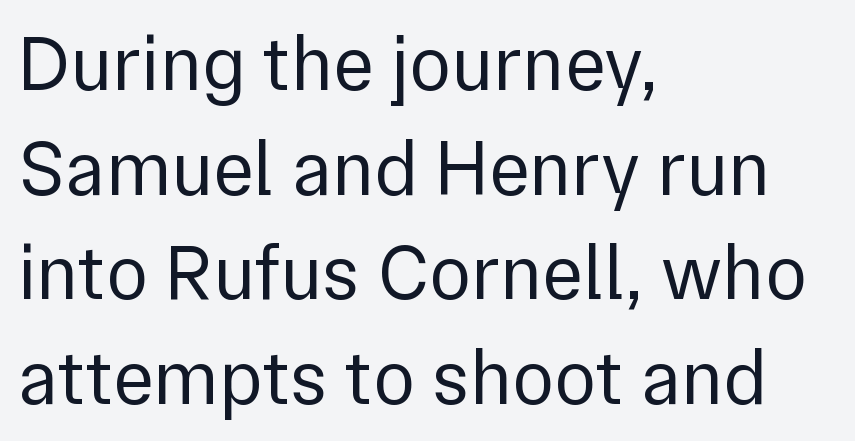
{"serif": "no", "italic": "no", "bold": "no", "weight": "regular", "width": "normal", "stroke_contrast": "low", "x_height": "medium", "monospaced": "no", "underline": "no", "align": "left", "line_spacing": "normal", "line_spacing_ratio": 1.34, "letter_spacing": "normal", "letter_spacing_em": 0.0, "glyph_px": 78}
